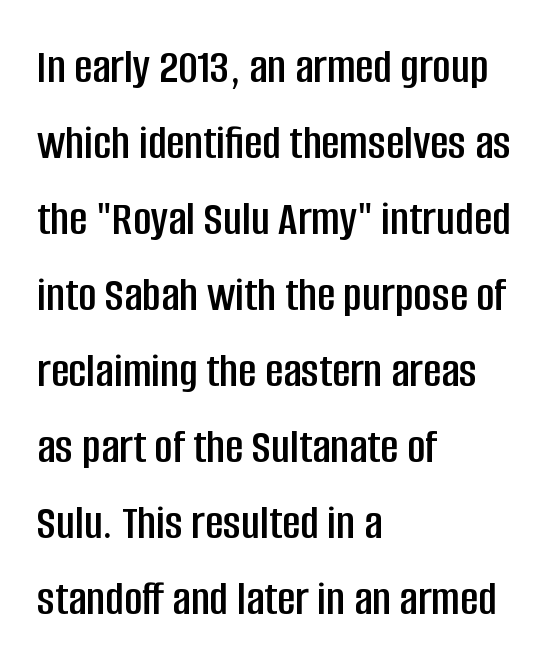
Q: Is the text italic (slanted)? A: No, it is upright.
Q: Is the typeface a serif or a sans-serif typeface? A: Sans-serif.
Q: Is the text underlined? A: No.
Q: How is the paragraph aligned? A: Left-aligned.
Q: Is the spacing between letters normal or unusually wide? A: Normal.
Q: Is the spacing between lines tight, normal or loose? A: Normal.
Q: Width (condensed, normal, or wide)? A: Condensed.
Q: Stroke contrast? A: Low.
Q: x-height? A: Large.
Q: Monospaced? A: No.
